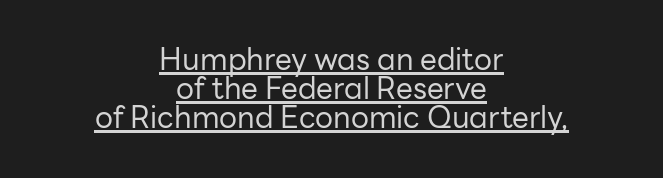
Glance below the letters and you will spot a drawn line. In terms of leading, this rendering errs on the cramped side. This sample has the flowing, uneven cadence of proportional lettering. The font's upright variant was chosen for this text. The text block is weighted toward neither margin, spreading evenly from the middle. The strokes carry an ordinary text weight at most.
